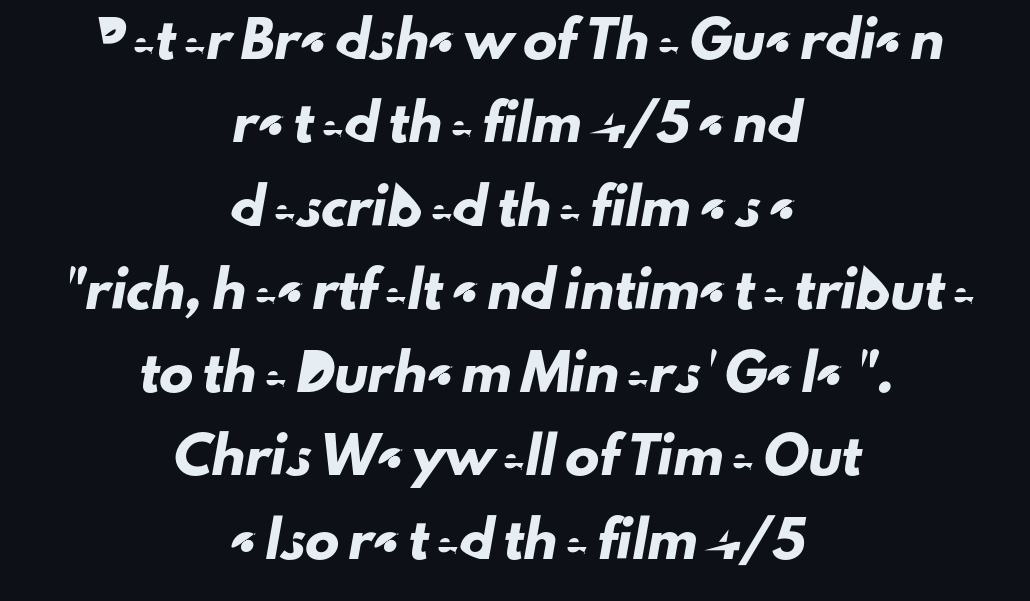
The image shows 34 px sans-serif type; set centered, loose line spacing (2.45x), normal letter spacing, not underlined; low stroke contrast and a small x-height.
